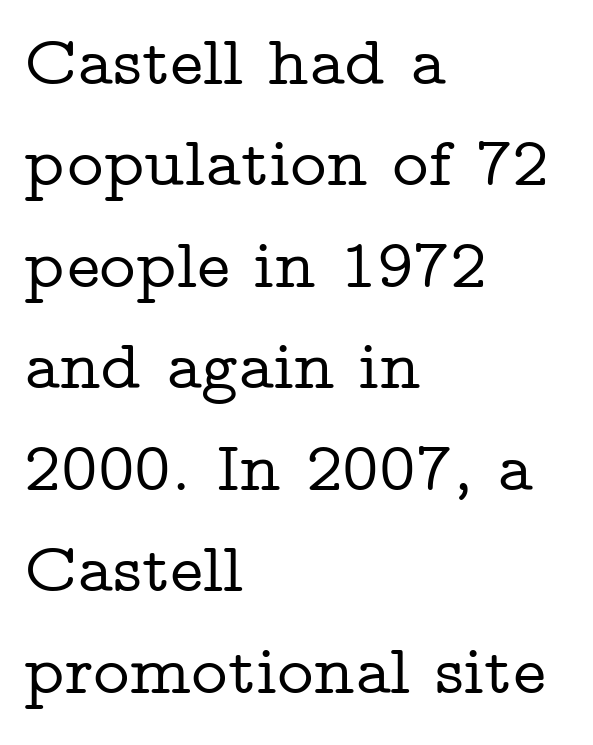
The glyphs are unaccompanied by any horizontal stroke below them. The face used here is rendered with its standard letterfit. Think of a printed novel: that variable character pitch is what you see here. Note: serifs present on the glyphs. The lettering holds an erect, upright posture throughout.
